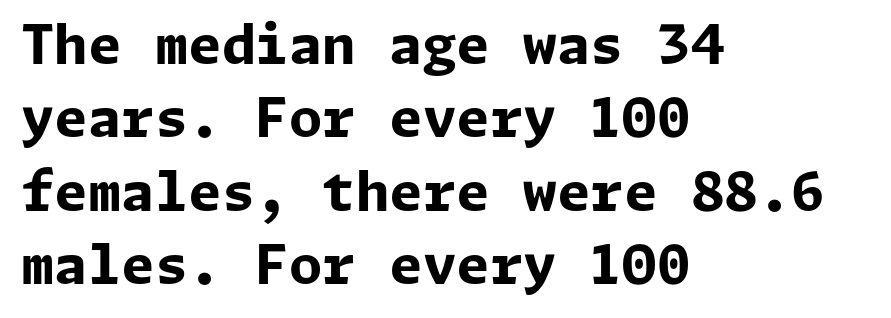
{"serif": "no", "italic": "no", "bold": "yes", "weight": "bold", "width": "normal", "stroke_contrast": "low", "x_height": "medium", "underline": "no", "align": "left", "line_spacing": "normal", "line_spacing_ratio": 1.36, "letter_spacing": "normal", "letter_spacing_em": 0.0, "glyph_px": 54}
